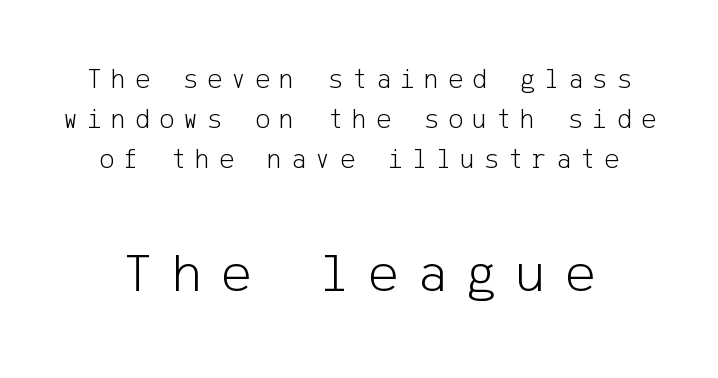
Designer's note — italics off, roman on. Top chunk: small. Bottom chunk: large. Counters stay open thanks to moderate or lighter strokes. This sample keeps an unexceptional amount of space between lines.
